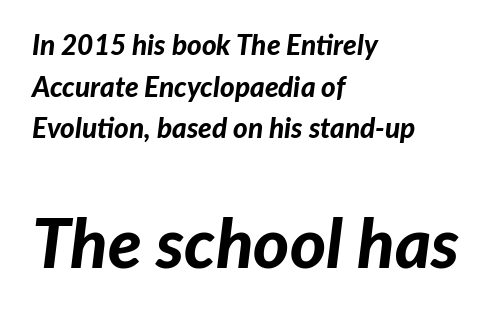
The tracking reads as untouched default to a designer's eye. On the weight axis this lands at bold, roughly 700. You could not count columns in this text — the font is proportionally spaced. The designer gave the closing block more size than the opening block.
